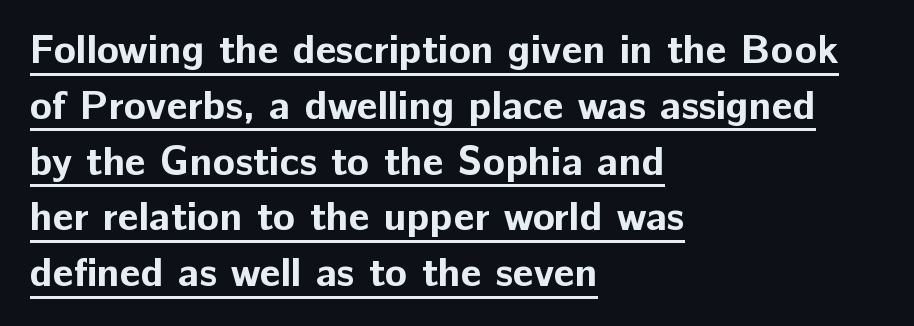
Q: Is the text bold? A: Yes.
Q: Is the text italic (slanted)? A: No, it is upright.
Q: Is the typeface a serif or a sans-serif typeface? A: Sans-serif.
Q: Is the text underlined? A: Yes.
Q: How is the paragraph aligned? A: Left-aligned.
Q: Is the spacing between letters normal or unusually wide? A: Normal.
Q: Is the spacing between lines tight, normal or loose? A: Normal.
Q: Width (condensed, normal, or wide)? A: Normal.
Q: Stroke contrast? A: Low.
Q: x-height? A: Medium.
Q: Monospaced? A: No.
